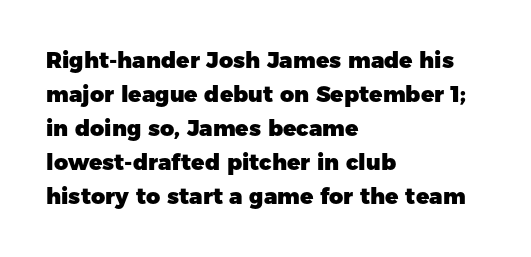
The image shows 22 px bold type, upright; set left-aligned, normal line spacing (1.55x), normal letter spacing, not underlined.
